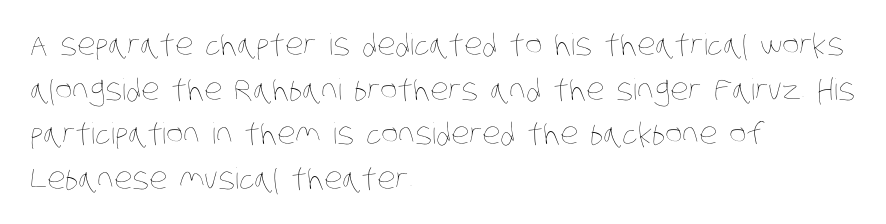
{"bold": "no", "weight": "thin", "width": "condensed", "stroke_contrast": "low", "x_height": "large", "monospaced": "no", "underline": "no", "align": "left", "line_spacing": "normal", "line_spacing_ratio": 1.54, "letter_spacing": "normal", "letter_spacing_em": 0.0, "glyph_px": 29}
